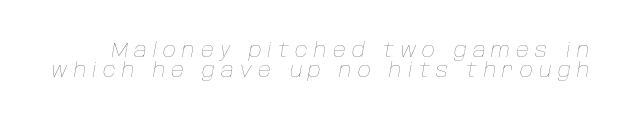
The image shows 20 px text type, italic (leaning right); set tight line spacing (0.99x), unusually wide letter spacing (+0.31 em), not underlined.
